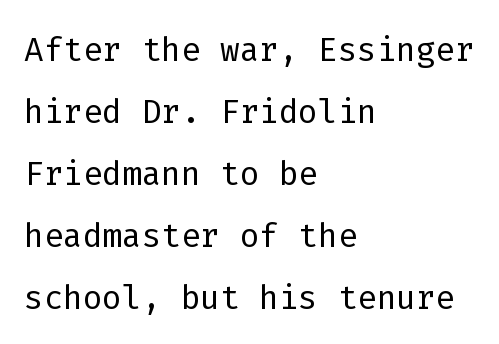
{"serif": "no", "italic": "no", "bold": "no", "weight": "light", "width": "normal", "stroke_contrast": "low", "x_height": "medium", "monospaced": "yes", "underline": "no", "align": "left", "line_spacing": "normal", "line_spacing_ratio": 1.35, "letter_spacing": "normal", "letter_spacing_em": 0.0, "glyph_px": 46}
